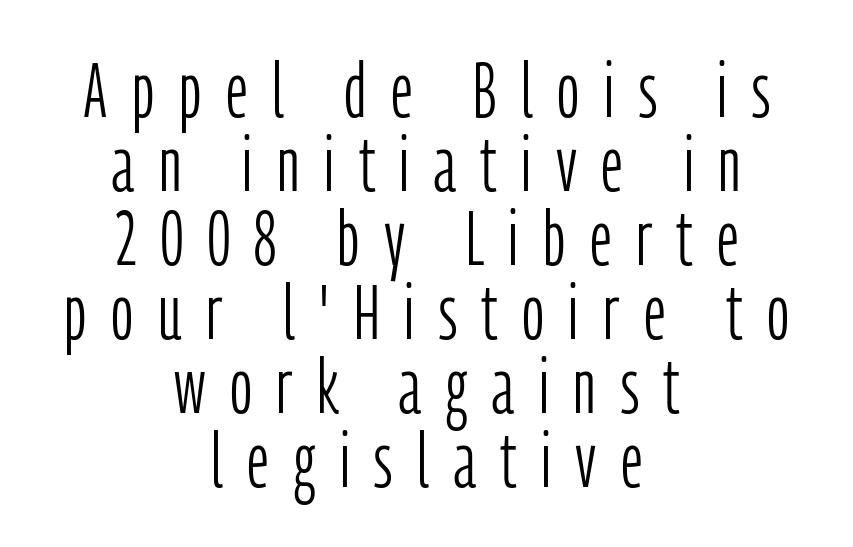
{"serif": "no", "italic": "no", "bold": "no", "weight": "light", "width": "condensed", "stroke_contrast": "low", "x_height": "medium", "monospaced": "no", "underline": "no", "align": "center", "line_spacing": "tight", "line_spacing_ratio": 0.96, "letter_spacing": "wide", "letter_spacing_em": 0.32, "glyph_px": 77}
